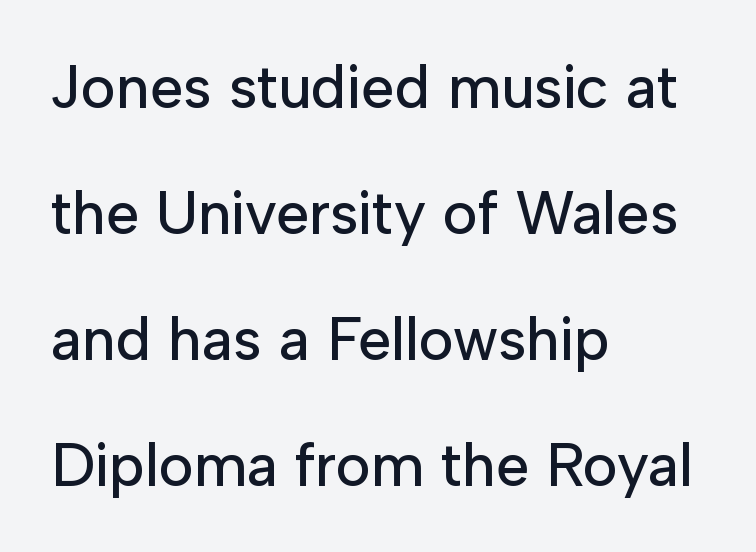
Vertical strokes here are truly vertical. Line spacing here is loose. Honestly, the letter spacing is just normal — you wouldn't notice it. Typeset ragged right — the left edge is the straight one. The letters carry no serifs — their stems end cleanly without finishing strokes. Think of a printed novel: that variable character pitch is what you see here.
